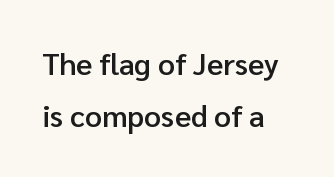
The image shows 30 px semibold sans-serif type, upright; set left-aligned, line spacing 1.74x, normal letter spacing, not underlined; low stroke contrast and a medium x-height.
